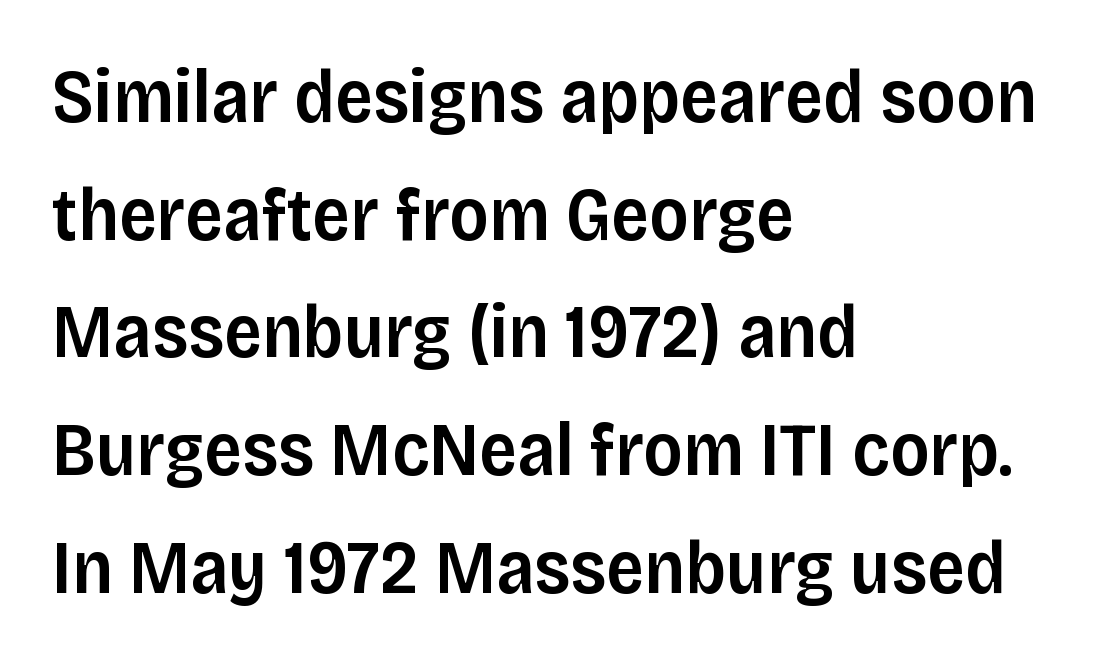
Spacing verdict: proportional, widths tailored to each character. Alignment: flush left. Each row of text sits above clean, open space. The font is running at a semibold setting, under full bold. Do the letters lean? They stand straight.
